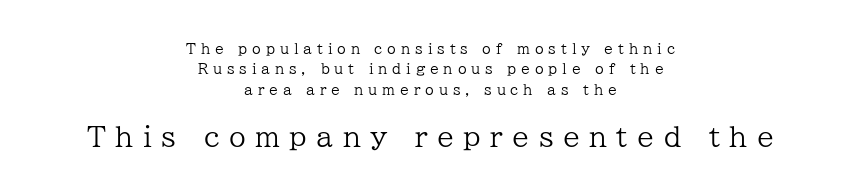
The image shows 27 px text type, upright; set centered, normal line spacing (1.45x), unusually wide letter spacing (+0.35 em), not underlined; the second (bottom) block is 1.93x larger.
